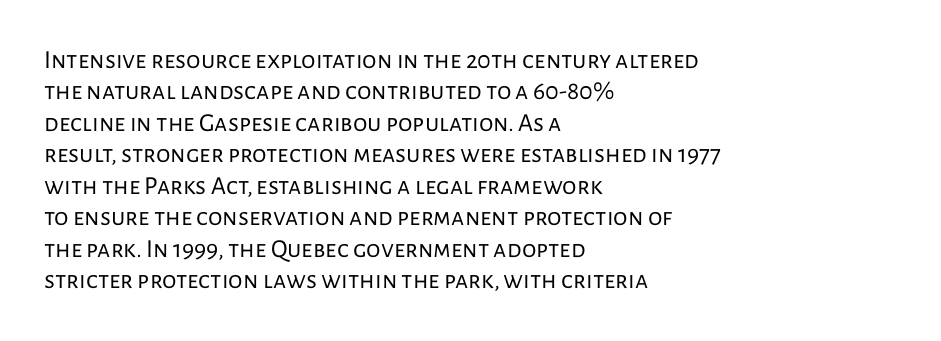
Q: Is the text bold? A: No.
Q: Is the text italic (slanted)? A: No, it is upright.
Q: Is the text underlined? A: No.
Q: How is the paragraph aligned? A: Left-aligned.
Q: Is the spacing between letters normal or unusually wide? A: Normal.
